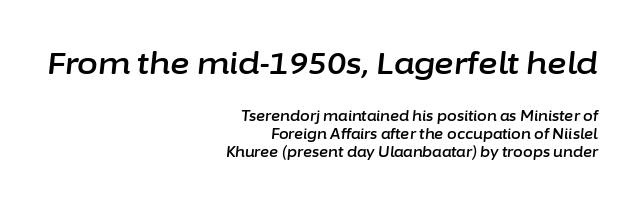
The image shows 30 px text type, italic (leaning right); set right-aligned, normal line spacing (1.27x), normal letter spacing, not underlined; the first (top) block is 2.14x larger; low stroke contrast and a medium x-height.
